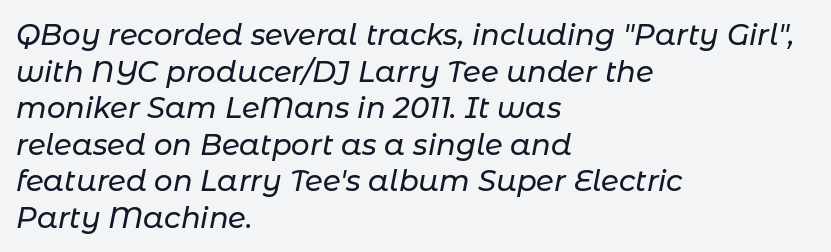
{"italic": "yes", "lean": "right", "slant_degrees": 11, "width": "normal", "stroke_contrast": "low", "x_height": "medium", "monospaced": "no", "underline": "no", "align": "left", "line_spacing": "normal", "line_spacing_ratio": 1.26, "letter_spacing": "normal", "letter_spacing_em": 0.0, "glyph_px": 29}
